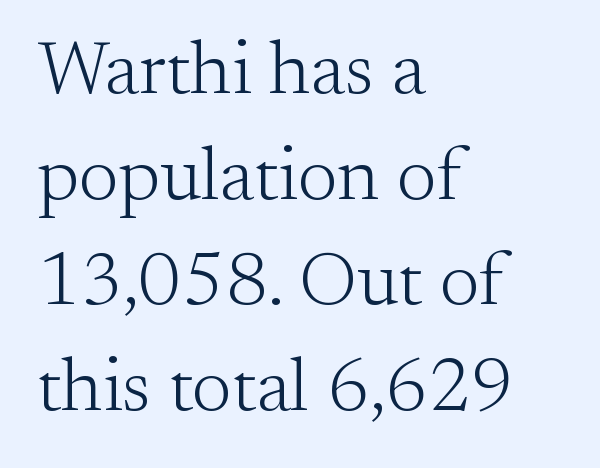
{"serif": "yes", "italic": "no", "bold": "no", "weight": "light", "width": "normal", "stroke_contrast": "medium", "x_height": "small", "monospaced": "no", "underline": "no", "align": "left", "line_spacing": "normal", "line_spacing_ratio": 1.39, "letter_spacing": "normal", "letter_spacing_em": 0.0, "glyph_px": 76}
